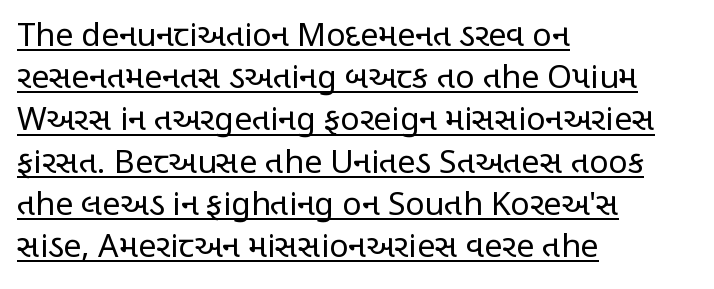
Q: Is the text bold? A: No.
Q: Is the text italic (slanted)? A: No, it is upright.
Q: Is the typeface a serif or a sans-serif typeface? A: Sans-serif.
Q: Is the text underlined? A: Yes.
Q: How is the paragraph aligned? A: Left-aligned.
Q: Is the spacing between letters normal or unusually wide? A: Normal.
Q: Is the spacing between lines tight, normal or loose? A: Normal.
Q: Width (condensed, normal, or wide)? A: Condensed.
Q: Stroke contrast? A: Low.
Q: x-height? A: Large.
Q: Monospaced? A: No.
